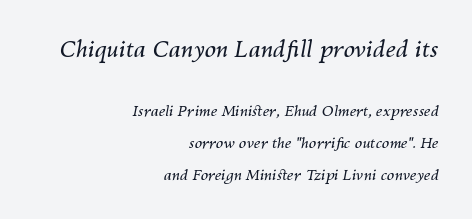
Q: Is the text bold? A: No.
Q: Is the text italic (slanted)? A: Yes, it leans right by about 10 degrees.
Q: Is the text underlined? A: No.
Q: How is the paragraph aligned? A: Right-aligned.
Q: Is the spacing between letters normal or unusually wide? A: Normal.
Q: Is the spacing between lines tight, normal or loose? A: Loose.
Q: Which block of text is set in a larger size, the first (top) or the second (bottom)? A: The first (top) one.
